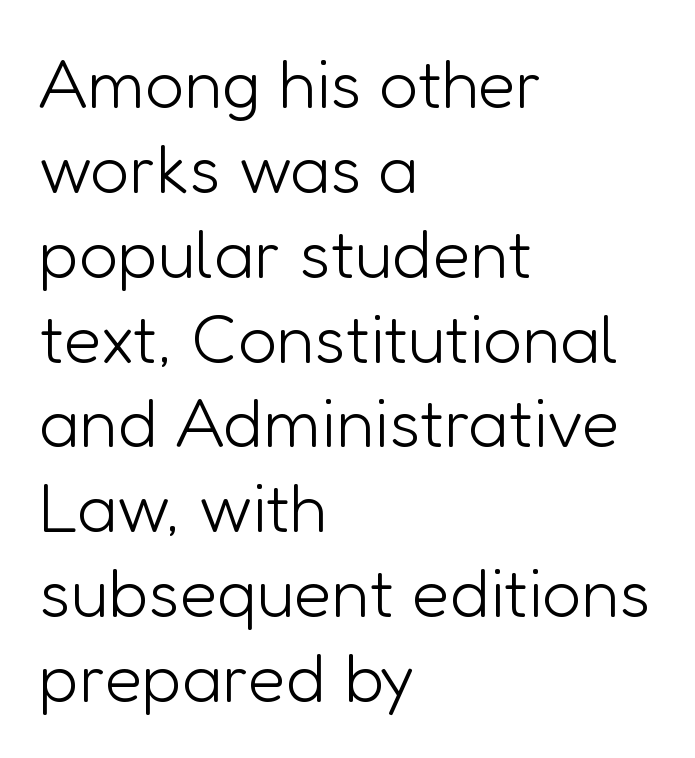
The image shows 69 px light sans-serif type, upright; set left-aligned, line spacing 1.23x, normal letter spacing, not underlined; low stroke contrast and a medium x-height.
